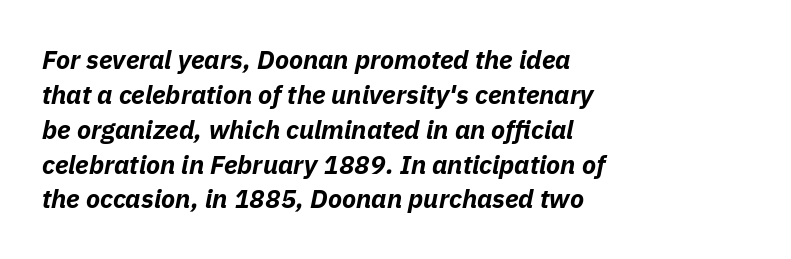
Q: Is the text bold? A: Yes.
Q: Is the text italic (slanted)? A: Yes, it leans right by about 11 degrees.
Q: Is the text underlined? A: No.
Q: How is the paragraph aligned? A: Left-aligned.
Q: Is the spacing between letters normal or unusually wide? A: Normal.
Q: Is the spacing between lines tight, normal or loose? A: Normal.
